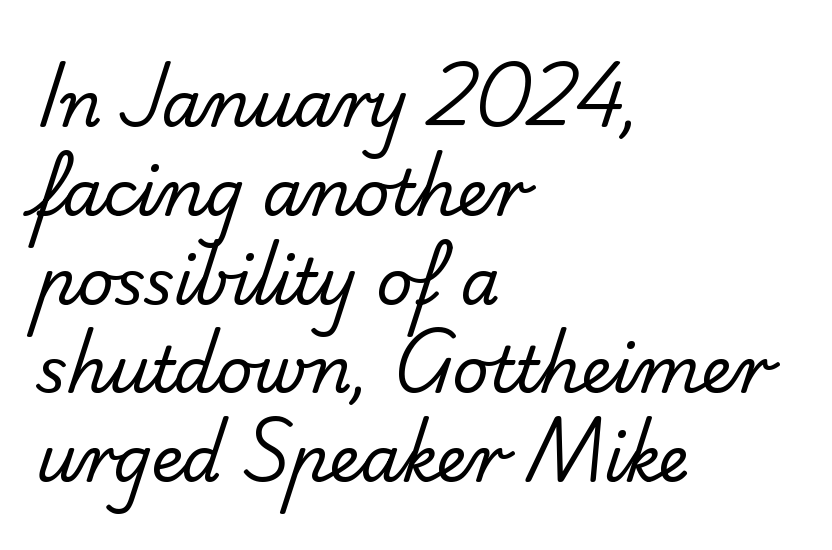
{"serif": "no", "bold": "no", "weight": "regular", "width": "normal", "stroke_contrast": "low", "x_height": "small", "monospaced": "no", "underline": "no", "align": "left", "line_spacing": "normal", "line_spacing_ratio": 1.41, "letter_spacing": "normal", "letter_spacing_em": 0.0, "glyph_px": 63}
